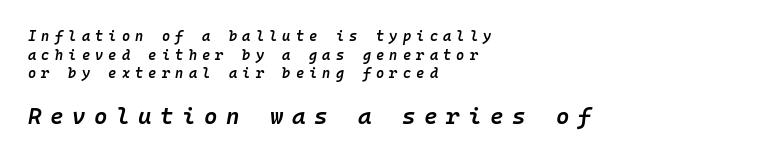
Q: Is the text bold? A: Semi-bold.
Q: Is the text italic (slanted)? A: Yes, it leans right by about 10 degrees.
Q: Is the text underlined? A: No.
Q: How is the paragraph aligned? A: Left-aligned.
Q: Is the spacing between letters normal or unusually wide? A: Unusually wide.
Q: Is the spacing between lines tight, normal or loose? A: Normal.
Q: Which block of text is set in a larger size, the first (top) or the second (bottom)? A: The second (bottom) one.
